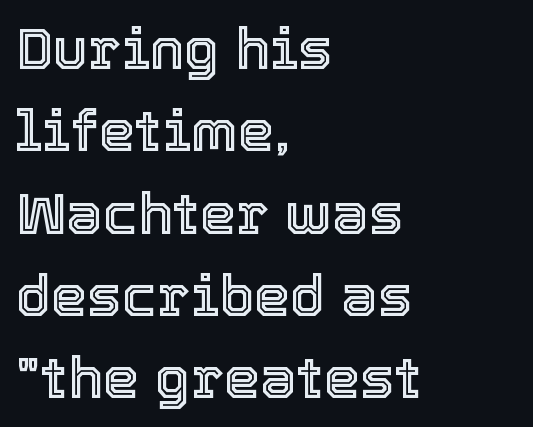
Q: Is the text italic (slanted)? A: No, it is upright.
Q: Is the text underlined? A: No.
Q: How is the paragraph aligned? A: Left-aligned.
Q: Is the spacing between letters normal or unusually wide? A: Normal.
Q: Is the spacing between lines tight, normal or loose? A: Normal.
Q: Width (condensed, normal, or wide)? A: Normal.
Q: x-height? A: Medium.
Q: Monospaced? A: No.
